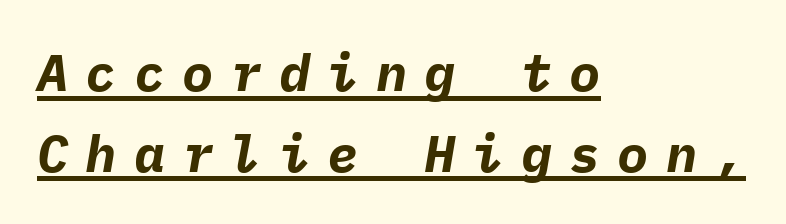
The image shows 52 px bold type, italic (leaning right), monospaced; set left-aligned, normal line spacing (1.55x), unusually wide letter spacing (+0.33 em), underlined; low stroke contrast and a medium x-height.
